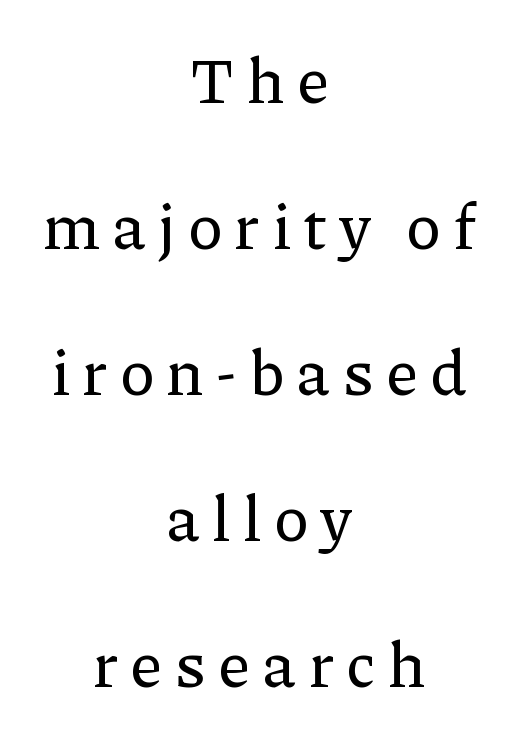
Q: Is the text italic (slanted)? A: No, it is upright.
Q: Is the typeface a serif or a sans-serif typeface? A: Serif.
Q: Is the text underlined? A: No.
Q: How is the paragraph aligned? A: Centered.
Q: Is the spacing between lines tight, normal or loose? A: Loose.
Q: Width (condensed, normal, or wide)? A: Normal.
Q: Stroke contrast? A: Low.
Q: x-height? A: Medium.
Q: Monospaced? A: No.
